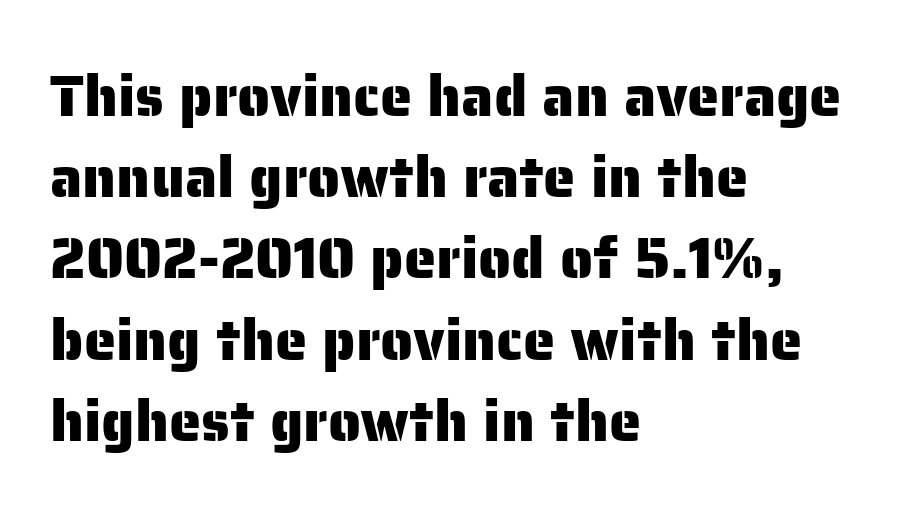
Italic? Not at all — the glyphs are vertical. Rows of type keep a routine distance in the vertical direction. Words float on clear page, feet unadorned. Looks like regular typesetting: each glyph gets only the width it needs.
